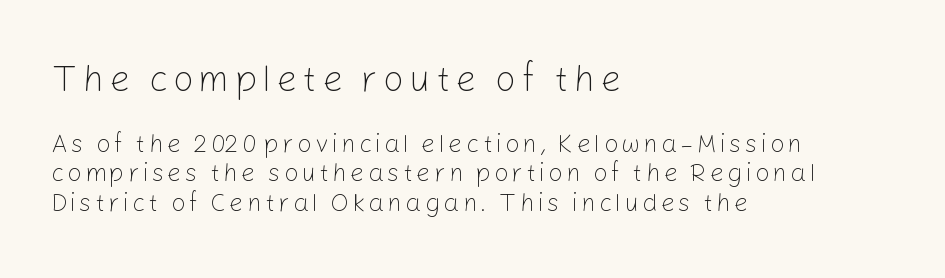
{"serif": "no", "italic": "no", "bold": "no", "weight": "light", "width": "normal", "stroke_contrast": "low", "x_height": "medium", "monospaced": "no", "underline": "no", "align": "left", "line_spacing_ratio": 1.19, "larger_block": "first", "size_ratio": 1.48, "glyph_px": 37}
